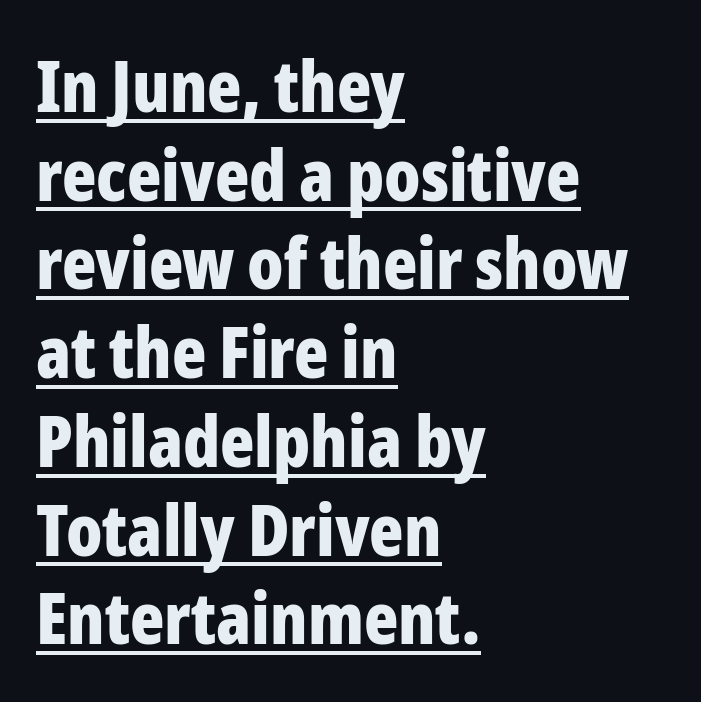
The image shows 71 px bold, condensed sans-serif type, upright; set left-aligned, normal line spacing (1.25x), normal letter spacing, underlined; low stroke contrast and a medium x-height.
